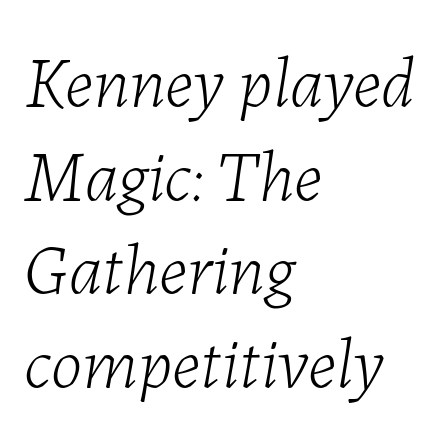
The image shows 72 px light type, italic (leaning right); set left-aligned, normal line spacing (1.3x), normal letter spacing, not underlined; low stroke contrast and a medium x-height.
